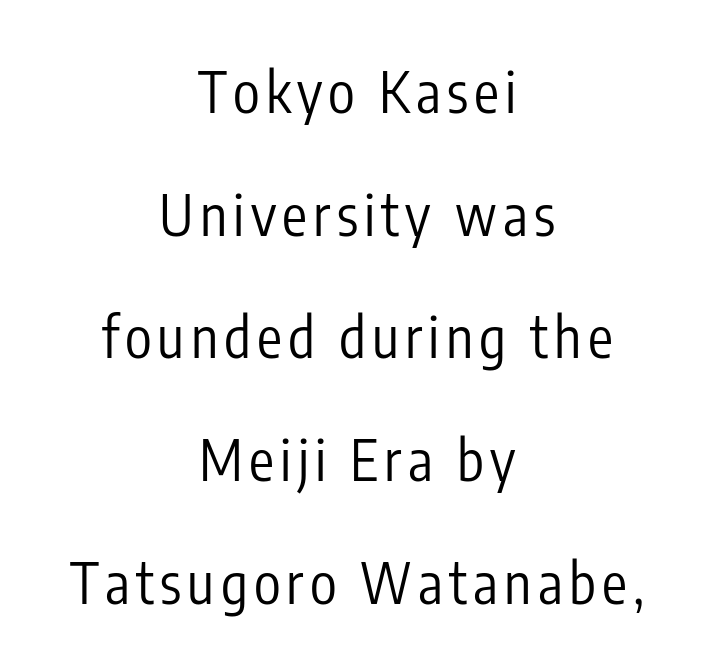
{"serif": "no", "italic": "no", "bold": "no", "weight": "regular", "width": "condensed", "stroke_contrast": "low", "x_height": "medium", "monospaced": "no", "underline": "no", "align": "center", "line_spacing": "loose", "line_spacing_ratio": 2.19, "glyph_px": 56}
